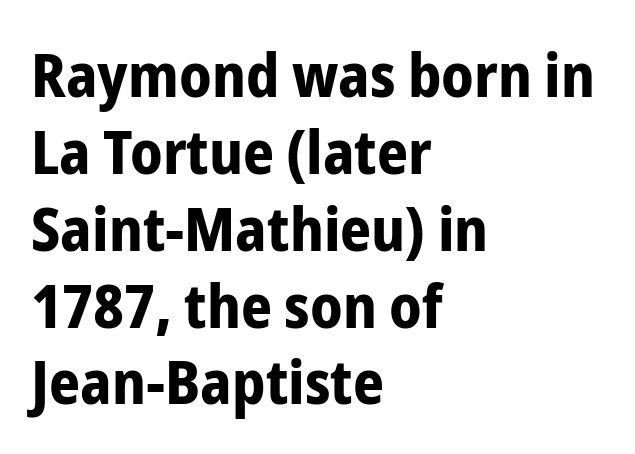
The image shows 61 px bold, condensed sans-serif type, upright; set left-aligned, normal line spacing (1.26x), normal letter spacing, not underlined; low stroke contrast and a medium x-height.
